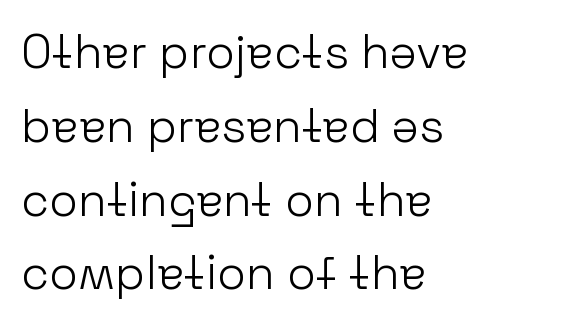
Q: Is the text bold? A: No.
Q: Is the text italic (slanted)? A: No, it is upright.
Q: Is the typeface a serif or a sans-serif typeface? A: Sans-serif.
Q: Is the text underlined? A: No.
Q: How is the paragraph aligned? A: Left-aligned.
Q: Is the spacing between letters normal or unusually wide? A: Normal.
Q: Is the spacing between lines tight, normal or loose? A: Normal.
Q: Width (condensed, normal, or wide)? A: Normal.
Q: Stroke contrast? A: Low.
Q: x-height? A: Medium.
Q: Monospaced? A: No.
